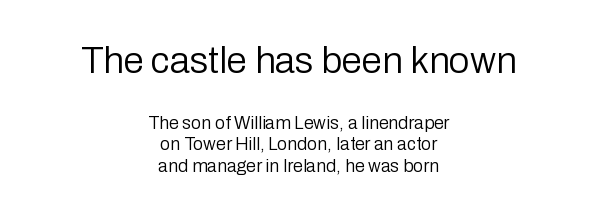
The image shows 37 px regular-weight sans-serif type, upright; set centered, line spacing 1.18x, normal letter spacing, not underlined; the first (top) block is 2.06x larger; low stroke contrast and a medium x-height.
